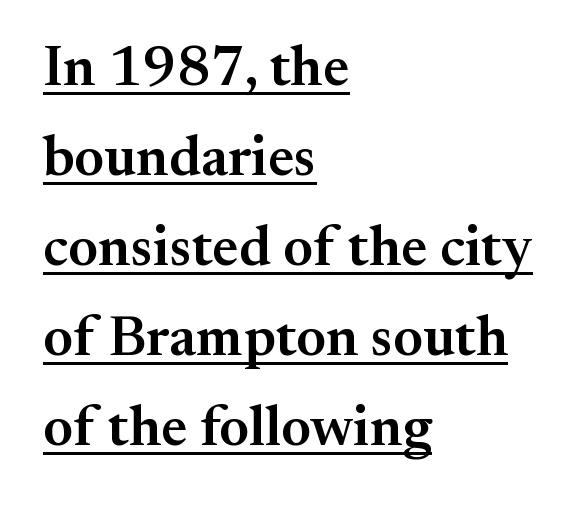
Q: Is the text bold? A: Semi-bold.
Q: Is the text italic (slanted)? A: No, it is upright.
Q: Is the typeface a serif or a sans-serif typeface? A: Serif.
Q: Is the text underlined? A: Yes.
Q: How is the paragraph aligned? A: Left-aligned.
Q: Is the spacing between letters normal or unusually wide? A: Normal.
Q: Is the spacing between lines tight, normal or loose? A: Normal.
Q: Width (condensed, normal, or wide)? A: Normal.
Q: Stroke contrast? A: Medium.
Q: x-height? A: Small.
Q: Monospaced? A: No.
